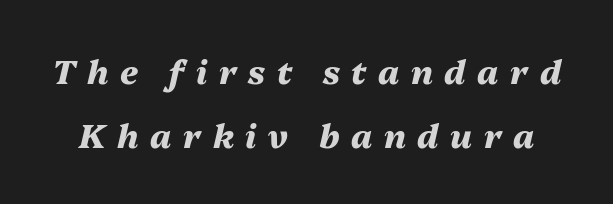
Q: Is the text bold? A: Yes.
Q: Is the text italic (slanted)? A: Yes, it leans right by about 13 degrees.
Q: Is the text underlined? A: No.
Q: Is the spacing between letters normal or unusually wide? A: Unusually wide.
Q: Is the spacing between lines tight, normal or loose? A: Loose.
Q: Width (condensed, normal, or wide)? A: Normal.
Q: Stroke contrast? A: Medium.
Q: x-height? A: Medium.
Q: Monospaced? A: No.
